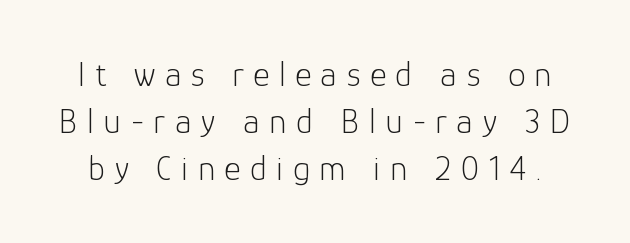
Quick note: interline space is typical. The tracking reads as deliberately expanded to a designer's eye. Style check: upright. Classification — sans serif. Stems and bowls with no extra thickness — not bold.
